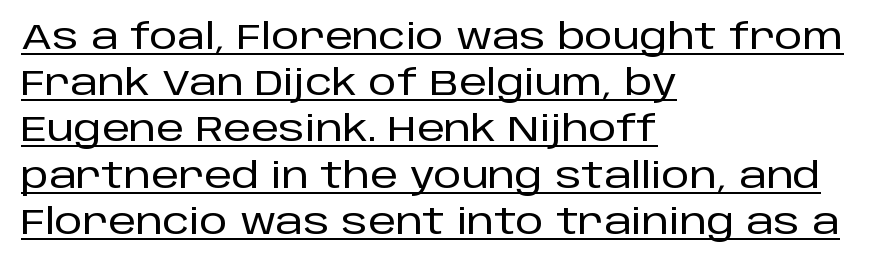
The image shows 35 px sans-serif type, upright; set left-aligned, normal line spacing (1.32x), normal letter spacing, underlined; low stroke contrast and a large x-height.
